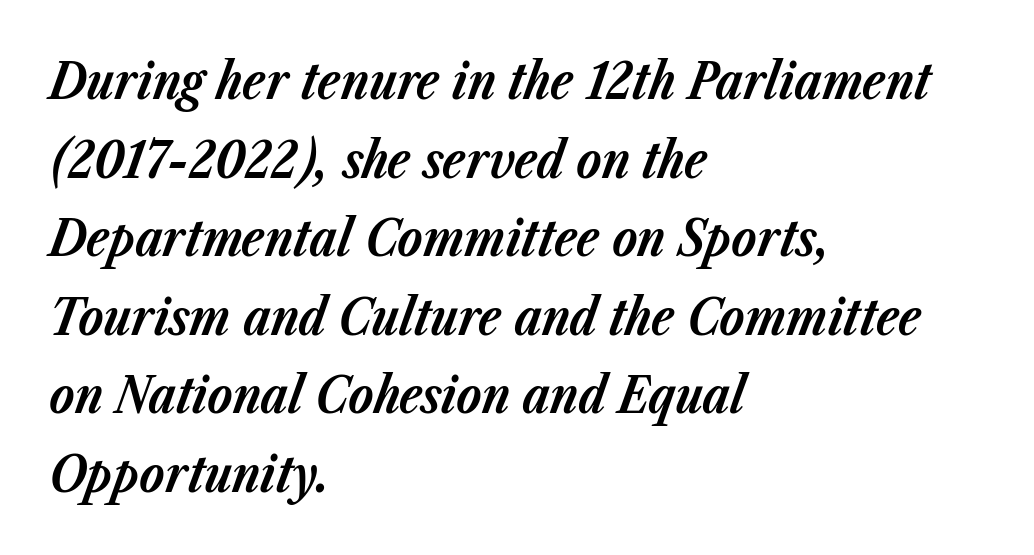
The specimen reads as italic at a glance. The type is set solid horizontally, with unmodified tracking. Horizontal bands of white between lines are of average thickness. Line starts are locked; line ends wander. Here the designer chose a conventional face with non-uniform glyph widths. Each glyph is drawn with heavy, bold strokes.
